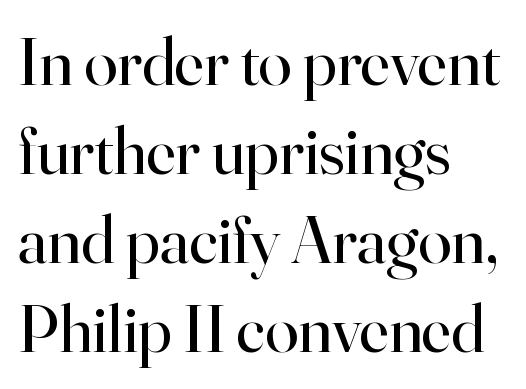
{"serif": "yes", "italic": "no", "bold": "no", "weight": "regular", "width": "normal", "stroke_contrast": "high", "x_height": "small", "monospaced": "no", "underline": "no", "align": "left", "line_spacing": "normal", "line_spacing_ratio": 1.31, "letter_spacing": "normal", "letter_spacing_em": 0.0, "glyph_px": 68}
